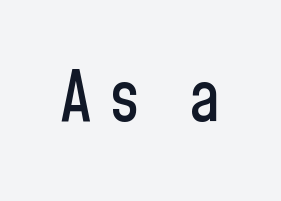
Designer's note — italics off, roman on. Quick note: underline off. Spacing verdict: proportional, widths tailored to each character. The line texture is sparse and dotted thanks to wide tracking.
